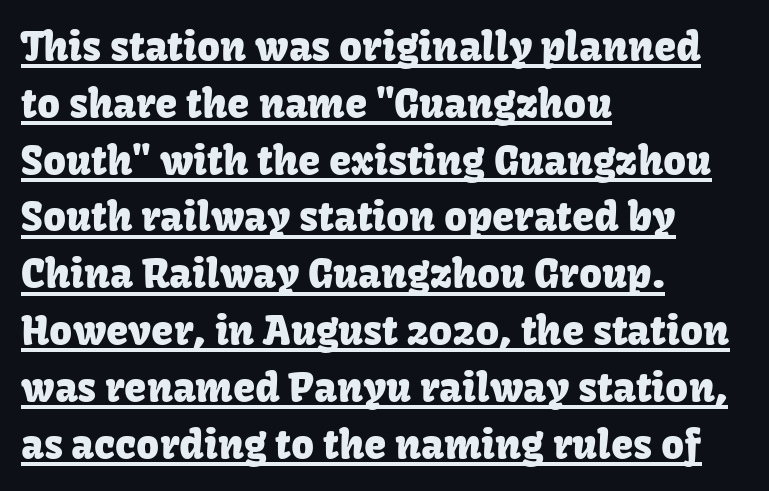
Q: Is the text italic (slanted)? A: No, it is upright.
Q: Is the typeface a serif or a sans-serif typeface? A: Sans-serif.
Q: Is the text underlined? A: Yes.
Q: How is the paragraph aligned? A: Left-aligned.
Q: Is the spacing between letters normal or unusually wide? A: Normal.
Q: Is the spacing between lines tight, normal or loose? A: Normal.
Q: Width (condensed, normal, or wide)? A: Normal.
Q: Stroke contrast? A: Low.
Q: x-height? A: Medium.
Q: Monospaced? A: No.
